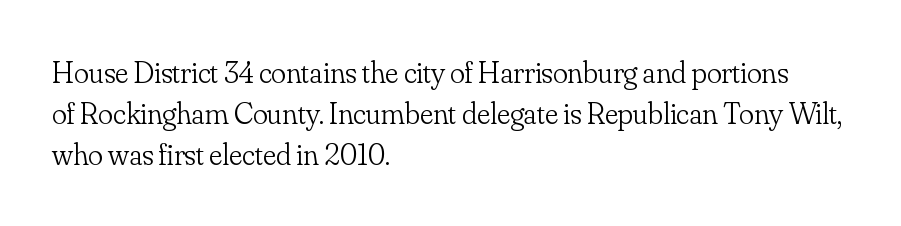
The face used here is rendered with its standard letterfit. Students, observe: this is what conventionally led text looks like. Proportional: the letters do not fall into vertical columns. The font's upright variant was chosen for this text. This reads as an unemphasized weight, regular at the heaviest.
